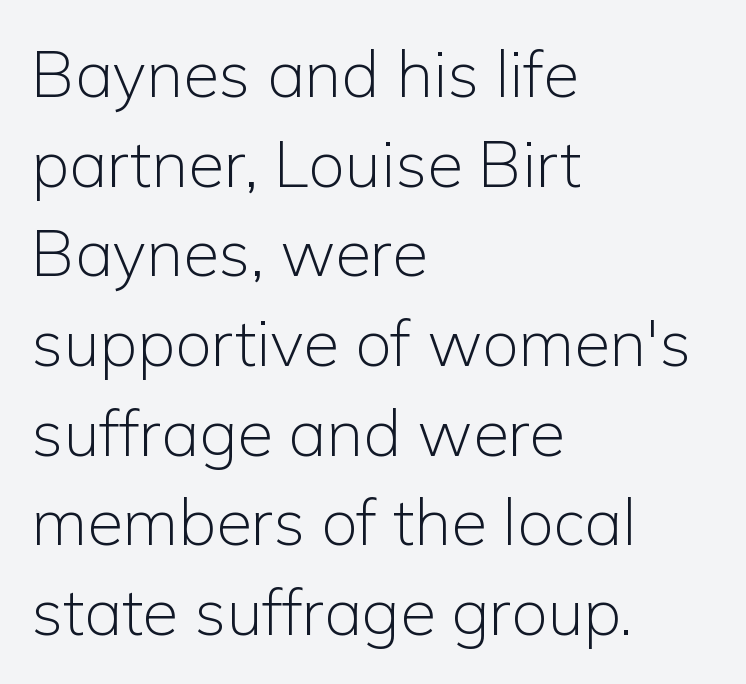
The image shows 65 px light sans-serif type, upright; set left-aligned, normal line spacing (1.38x), normal letter spacing, not underlined; low stroke contrast and a medium x-height.
